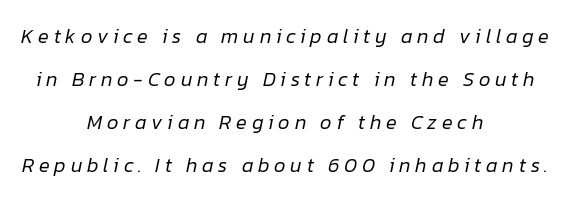
{"italic": "yes", "lean": "right", "slant_degrees": 12, "bold": "no", "underline": "no", "align": "center", "line_spacing": "loose", "line_spacing_ratio": 2.15, "letter_spacing": "wide", "letter_spacing_em": 0.24, "glyph_px": 20}
